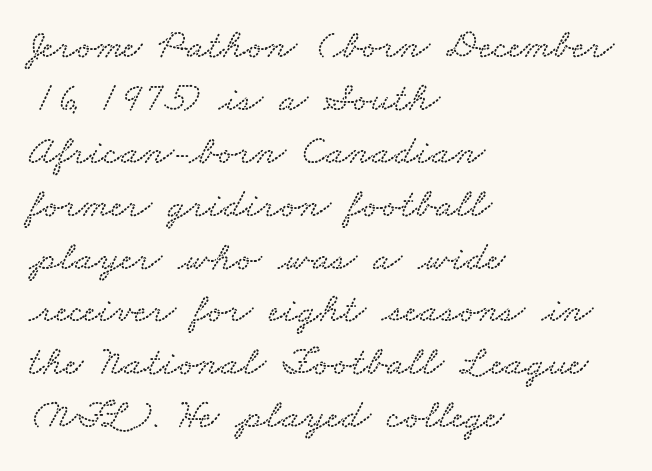
Quick note: interline space is typical. Words appear dense and cohesive because spacing is normal. Looks like regular typesetting: each glyph gets only the width it needs. Notice how the passage keeps a crisp vertical edge on the left only.
